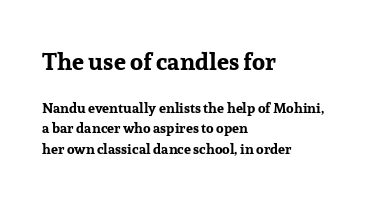
The image shows 24 px bold type, upright; set left-aligned, normal line spacing (1.45x), normal letter spacing, not underlined; the first (top) block is 1.71x larger.
